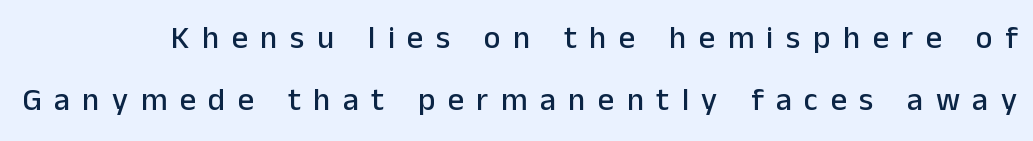
The image shows 32 px sans-serif type, upright; set loose line spacing (1.94x), unusually wide letter spacing (+0.39 em), not underlined; low stroke contrast and a medium x-height.
